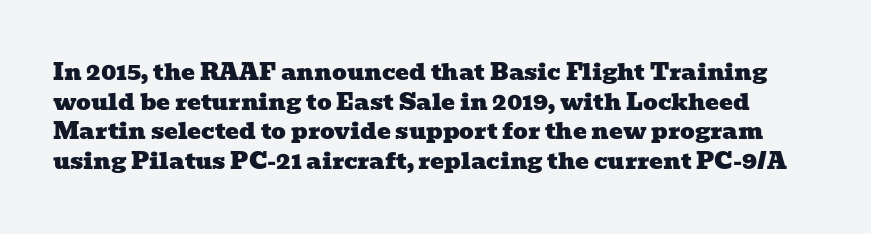
If you measured baseline to baseline, you'd find a middling distance. A typesetter would call this zero additional tracking. Glance below the letters and you will spot only blank space.
